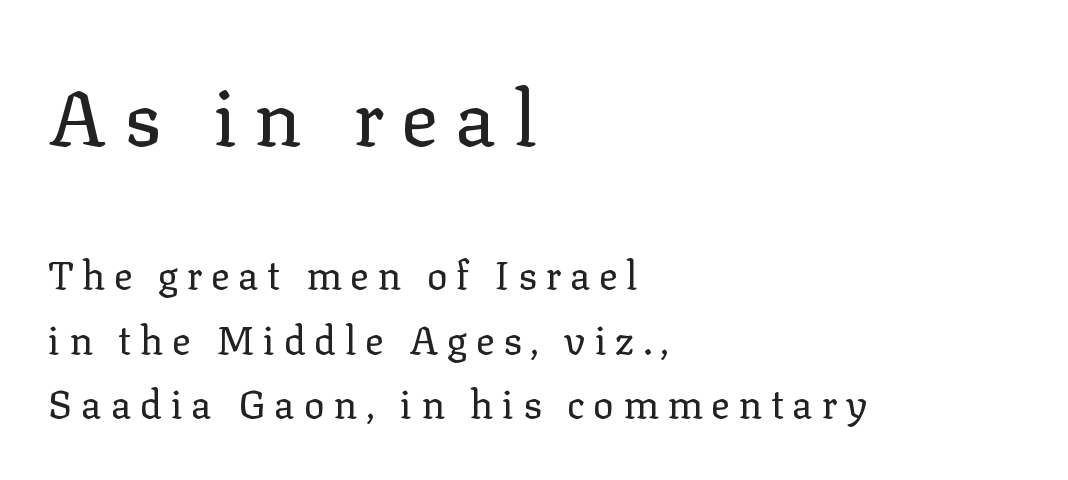
{"serif": "yes", "italic": "no", "bold": "no", "weight": "regular", "width": "normal", "stroke_contrast": "low", "x_height": "medium", "monospaced": "no", "underline": "no", "align": "left", "line_spacing": "normal", "line_spacing_ratio": 1.66, "letter_spacing": "wide", "letter_spacing_em": 0.22, "larger_block": "first", "size_ratio": 2.0, "glyph_px": 78}
